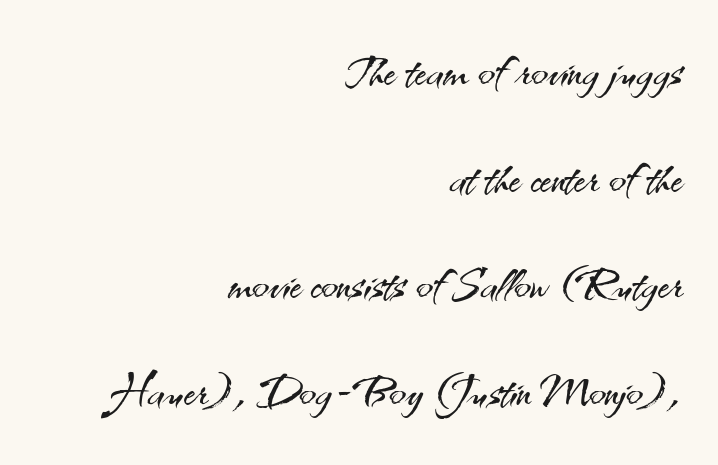
The image shows 62 px light sans-serif type; set right-aligned, line spacing 1.72x, normal letter spacing, not underlined; medium stroke contrast and a small x-height.
